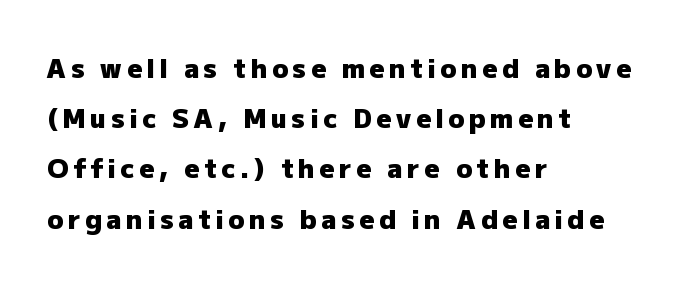
Q: Is the text bold? A: Yes.
Q: Is the text italic (slanted)? A: No, it is upright.
Q: Is the text underlined? A: No.
Q: How is the paragraph aligned? A: Left-aligned.
Q: Is the spacing between lines tight, normal or loose? A: Loose.
